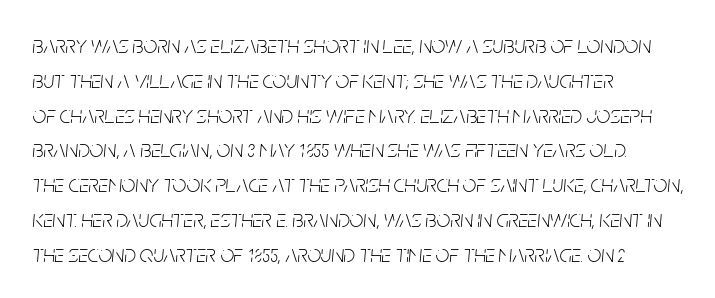
Where is the straight margin? On the left. How would I describe the line gaps? Plain and ordinary. Quick note: underline off. The rendering keeps characters at their native spacing. The typography opts for an oblique posture over an upright one.
